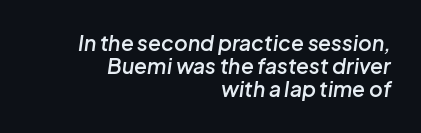
The glyphs are unaccompanied by any horizontal stroke below them. Yep, that's italic — everything's leaning. This rendering leaves character spacing at its baseline value. The compositor pushed each line to the right boundary. Weight: semibold (demi).
